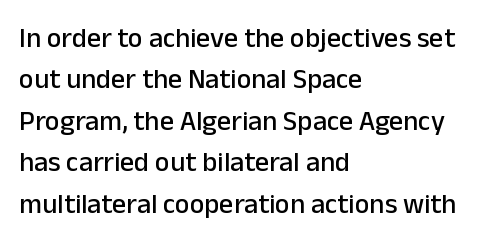
Q: Is the text italic (slanted)? A: No, it is upright.
Q: Is the typeface a serif or a sans-serif typeface? A: Sans-serif.
Q: Is the text underlined? A: No.
Q: How is the paragraph aligned? A: Left-aligned.
Q: Is the spacing between letters normal or unusually wide? A: Normal.
Q: Is the spacing between lines tight, normal or loose? A: Normal.
Q: Width (condensed, normal, or wide)? A: Normal.
Q: Stroke contrast? A: Low.
Q: x-height? A: Medium.
Q: Monospaced? A: No.
